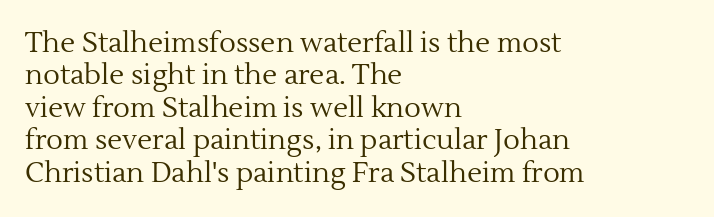
Q: Is the text bold? A: No.
Q: Is the text italic (slanted)? A: No, it is upright.
Q: Is the typeface a serif or a sans-serif typeface? A: Serif.
Q: Is the text underlined? A: No.
Q: How is the paragraph aligned? A: Left-aligned.
Q: Is the spacing between letters normal or unusually wide? A: Normal.
Q: Width (condensed, normal, or wide)? A: Normal.
Q: x-height? A: Medium.
Q: Monospaced? A: No.
